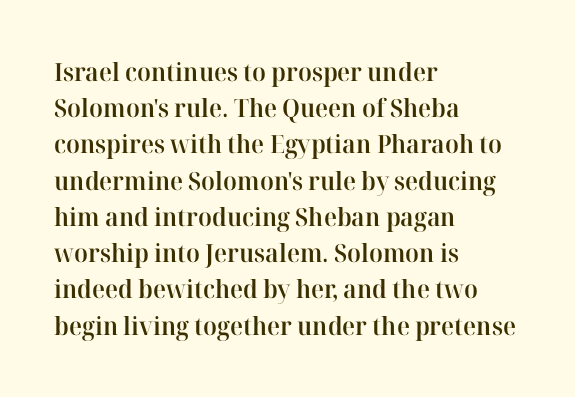
Caption: semibold face, moderately heavy strokes. Type without underlining. Quick note: interline space is typical. Vertical strokes here are truly vertical. Caption: multi-line text, flush left, ragged right.
